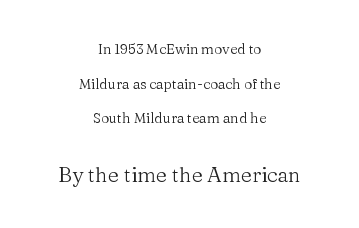
Q: Is the text bold? A: No.
Q: Is the text italic (slanted)? A: No, it is upright.
Q: Is the text underlined? A: No.
Q: How is the paragraph aligned? A: Centered.
Q: Is the spacing between letters normal or unusually wide? A: Normal.
Q: Is the spacing between lines tight, normal or loose? A: Loose.
Q: Which block of text is set in a larger size, the first (top) or the second (bottom)? A: The second (bottom) one.
